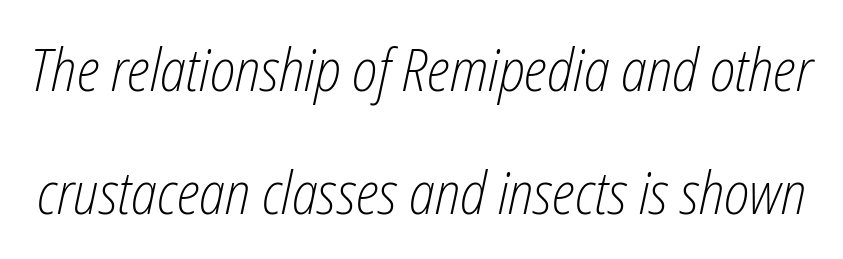
Q: Is the text bold? A: No.
Q: Is the text italic (slanted)? A: Yes, it leans right by about 12 degrees.
Q: Is the text underlined? A: No.
Q: Is the spacing between letters normal or unusually wide? A: Normal.
Q: Is the spacing between lines tight, normal or loose? A: Loose.
Q: Width (condensed, normal, or wide)? A: Condensed.
Q: Stroke contrast? A: Low.
Q: x-height? A: Medium.
Q: Monospaced? A: No.
